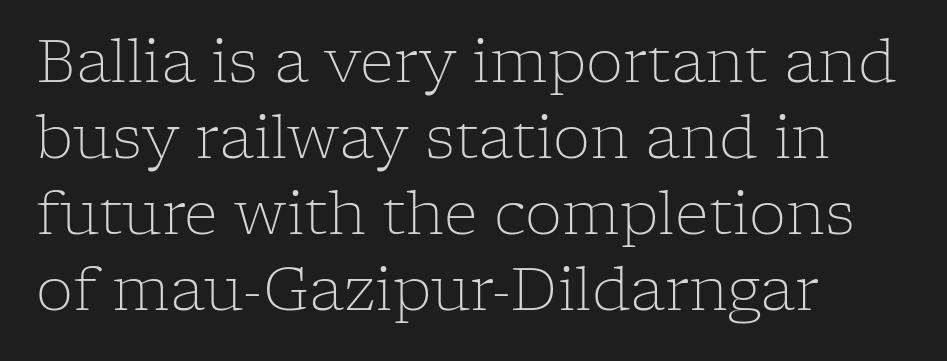
The image shows 59 px light serif type, upright; set left-aligned, normal line spacing (1.29x), normal letter spacing, not underlined; low stroke contrast and a medium x-height.
